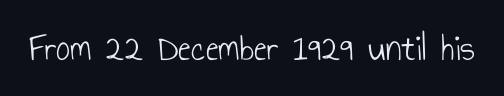
{"serif": "no", "italic": "no", "bold": "no", "weight": "light", "width": "condensed", "stroke_contrast": "low", "x_height": "small", "monospaced": "no", "underline": "no", "letter_spacing": "normal", "letter_spacing_em": 0.0, "glyph_px": 39}
